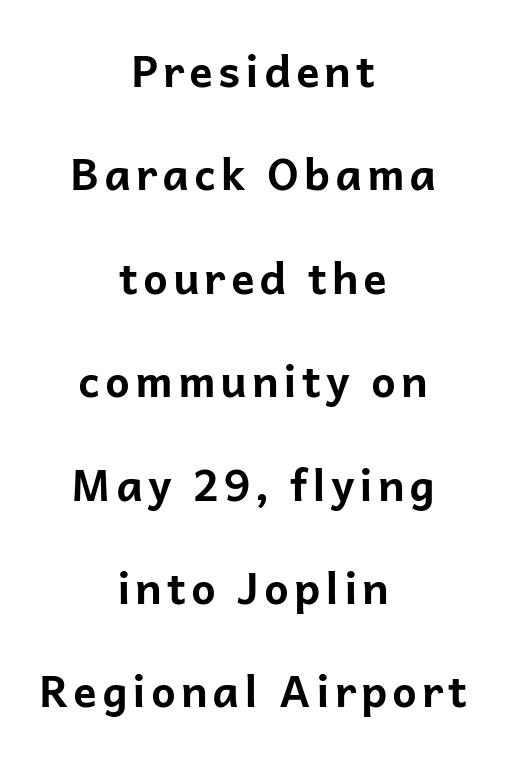
Q: Is the text bold? A: Yes.
Q: Is the text italic (slanted)? A: No, it is upright.
Q: Is the typeface a serif or a sans-serif typeface? A: Sans-serif.
Q: Is the text underlined? A: No.
Q: How is the paragraph aligned? A: Centered.
Q: Is the spacing between lines tight, normal or loose? A: Loose.
Q: Width (condensed, normal, or wide)? A: Normal.
Q: Stroke contrast? A: Low.
Q: x-height? A: Medium.
Q: Monospaced? A: No.
